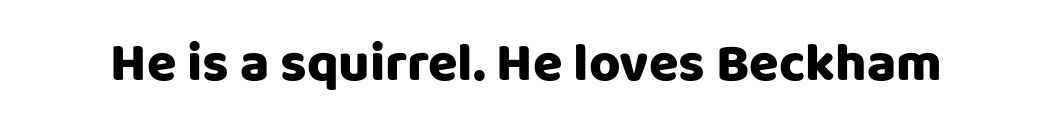
Q: Is the text bold? A: Yes.
Q: Is the text italic (slanted)? A: No, it is upright.
Q: Is the typeface a serif or a sans-serif typeface? A: Sans-serif.
Q: Is the text underlined? A: No.
Q: Is the spacing between letters normal or unusually wide? A: Normal.
Q: Width (condensed, normal, or wide)? A: Normal.
Q: Stroke contrast? A: Low.
Q: x-height? A: Large.
Q: Monospaced? A: No.
